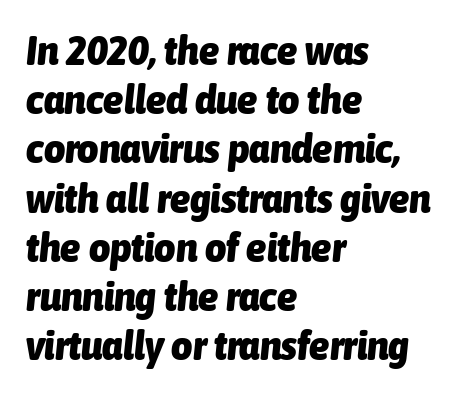
{"italic": "yes", "lean": "right", "slant_degrees": 6, "bold": "yes", "weight": "heavy", "width": "condensed", "stroke_contrast": "low", "x_height": "medium", "monospaced": "no", "underline": "no", "align": "left", "line_spacing_ratio": 1.2, "letter_spacing": "normal", "letter_spacing_em": 0.0, "glyph_px": 41}
